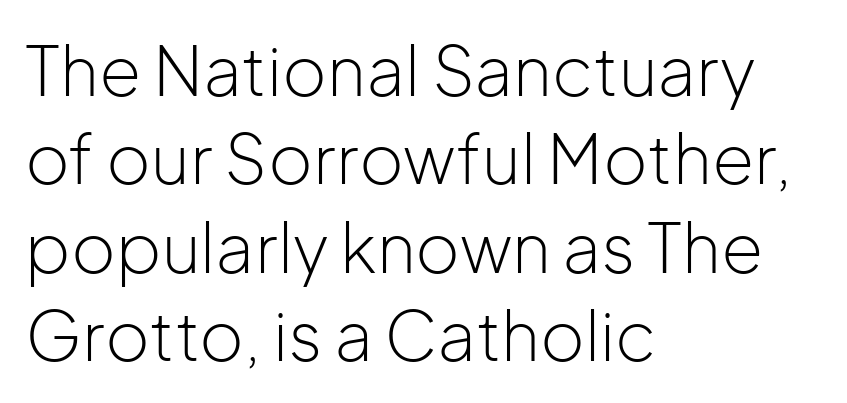
Q: Is the text bold? A: No.
Q: Is the text italic (slanted)? A: No, it is upright.
Q: Is the typeface a serif or a sans-serif typeface? A: Sans-serif.
Q: Is the text underlined? A: No.
Q: How is the paragraph aligned? A: Left-aligned.
Q: Is the spacing between letters normal or unusually wide? A: Normal.
Q: Is the spacing between lines tight, normal or loose? A: Normal.
Q: Width (condensed, normal, or wide)? A: Normal.
Q: Stroke contrast? A: Low.
Q: x-height? A: Medium.
Q: Monospaced? A: No.
